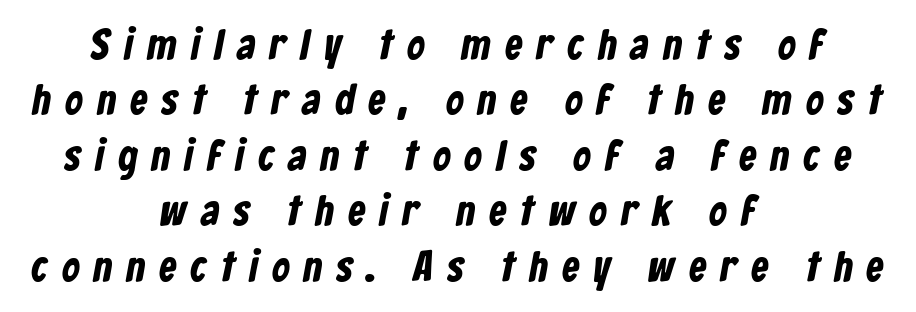
{"serif": "no", "bold": "yes", "weight": "bold", "width": "condensed", "stroke_contrast": "low", "x_height": "medium", "monospaced": "no", "underline": "no", "align": "center", "line_spacing": "normal", "line_spacing_ratio": 1.29, "letter_spacing": "wide", "letter_spacing_em": 0.34, "glyph_px": 43}
